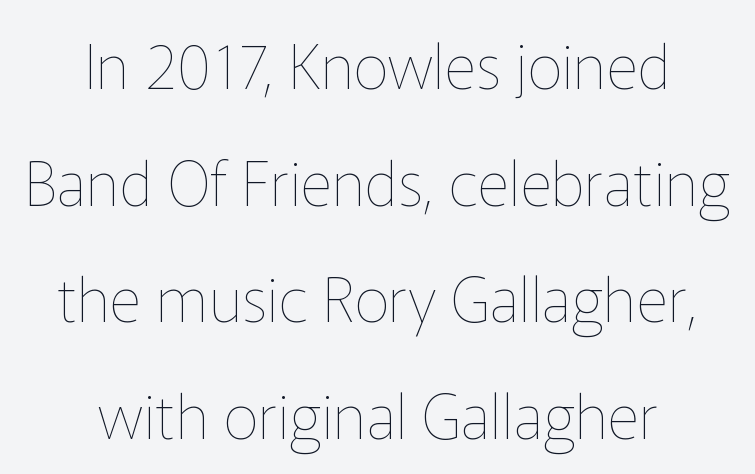
Q: Is the text bold? A: No.
Q: Is the text italic (slanted)? A: No, it is upright.
Q: Is the text underlined? A: No.
Q: How is the paragraph aligned? A: Centered.
Q: Is the spacing between letters normal or unusually wide? A: Normal.
Q: Width (condensed, normal, or wide)? A: Normal.
Q: Stroke contrast? A: Low.
Q: x-height? A: Medium.
Q: Monospaced? A: No.
